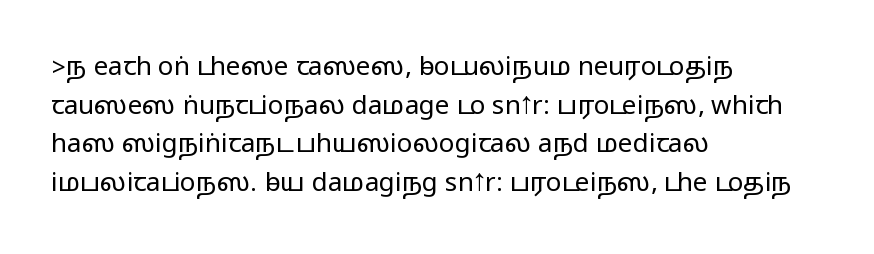
{"italic": "no", "underline": "no", "align": "left", "line_spacing": "normal", "line_spacing_ratio": 1.49, "letter_spacing": "normal", "letter_spacing_em": 0.0, "glyph_px": 26}
